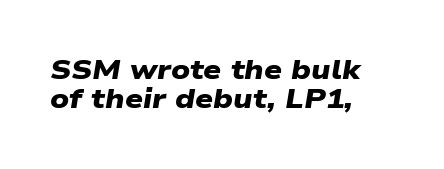
The image shows 28 px heavy, wide sans-serif type; set left-aligned, tight line spacing (1.04x), normal letter spacing, not underlined; low stroke contrast and a medium x-height.
